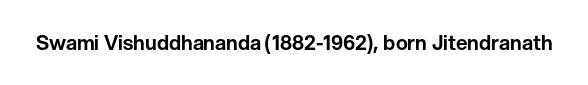
Q: Is the text italic (slanted)? A: No, it is upright.
Q: Is the text underlined? A: No.
Q: Is the spacing between letters normal or unusually wide? A: Normal.
